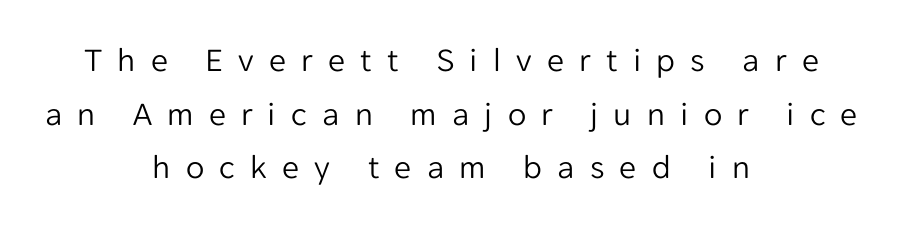
The image shows 34 px light sans-serif type, upright; set centered, normal line spacing (1.58x), unusually wide letter spacing (+0.45 em), not underlined; low stroke contrast and a medium x-height.
